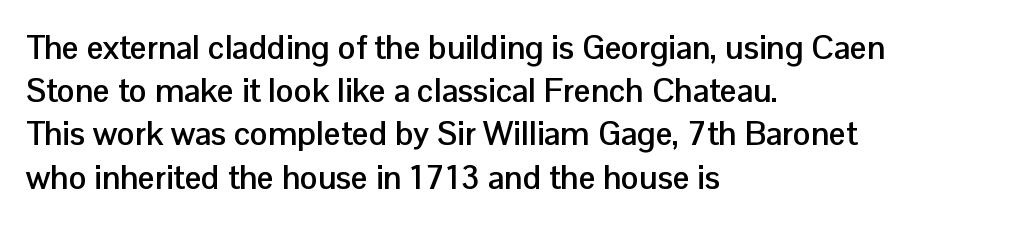
Q: Is the text bold? A: Yes.
Q: Is the text italic (slanted)? A: No, it is upright.
Q: Is the typeface a serif or a sans-serif typeface? A: Sans-serif.
Q: Is the text underlined? A: No.
Q: How is the paragraph aligned? A: Left-aligned.
Q: Is the spacing between letters normal or unusually wide? A: Normal.
Q: Is the spacing between lines tight, normal or loose? A: Normal.
Q: Width (condensed, normal, or wide)? A: Normal.
Q: Stroke contrast? A: Low.
Q: x-height? A: Medium.
Q: Monospaced? A: No.
